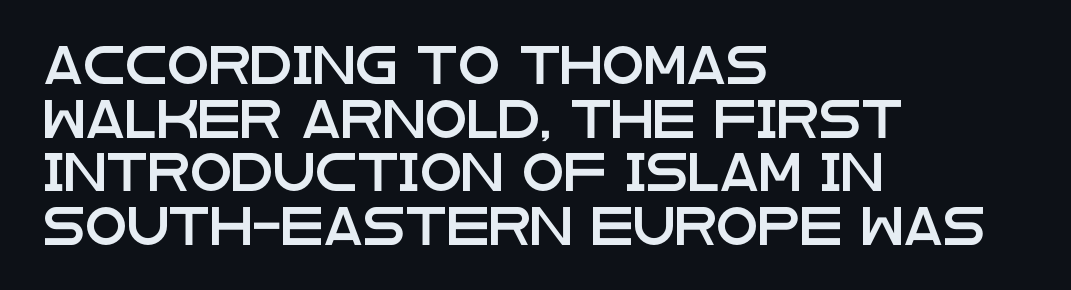
The image shows 38 px wide sans-serif type, upright; set left-aligned, normal line spacing (1.41x), normal letter spacing, not underlined; low stroke contrast and a large x-height.
